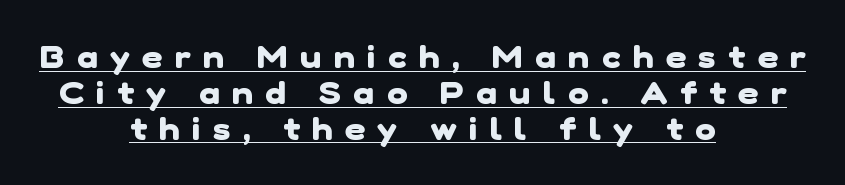
Q: Is the text bold? A: Yes.
Q: Is the typeface a serif or a sans-serif typeface? A: Sans-serif.
Q: Is the text underlined? A: Yes.
Q: How is the paragraph aligned? A: Centered.
Q: Is the spacing between letters normal or unusually wide? A: Unusually wide.
Q: Width (condensed, normal, or wide)? A: Normal.
Q: Stroke contrast? A: Low.
Q: x-height? A: Medium.
Q: Monospaced? A: No.
